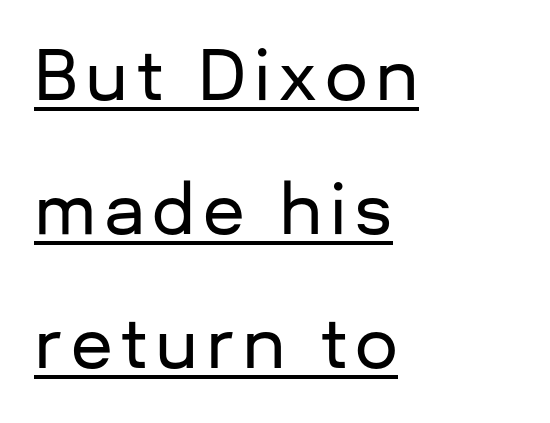
The image shows 68 px sans-serif type, upright; set left-aligned, loose line spacing (1.97x), underlined; low stroke contrast and a medium x-height.
